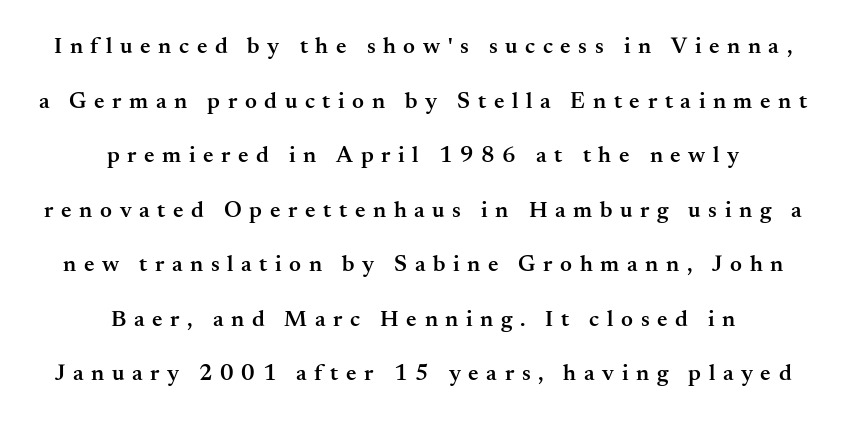
Q: Is the text bold? A: Semi-bold.
Q: Is the text italic (slanted)? A: No, it is upright.
Q: Is the text underlined? A: No.
Q: How is the paragraph aligned? A: Centered.
Q: Is the spacing between letters normal or unusually wide? A: Unusually wide.
Q: Is the spacing between lines tight, normal or loose? A: Loose.
